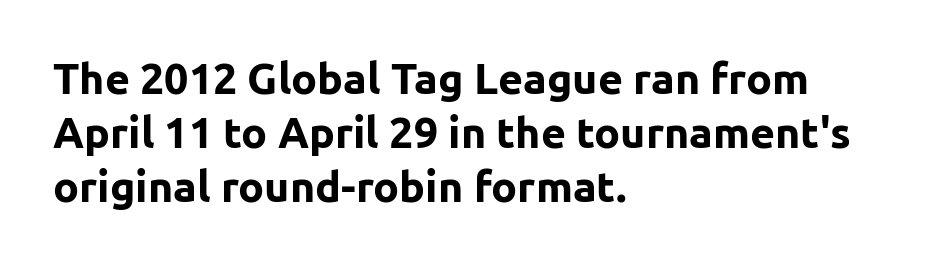
{"serif": "no", "italic": "no", "bold": "yes", "weight": "bold", "width": "normal", "stroke_contrast": "low", "x_height": "medium", "monospaced": "no", "underline": "no", "align": "left", "line_spacing": "normal", "line_spacing_ratio": 1.26, "letter_spacing": "normal", "letter_spacing_em": 0.0, "glyph_px": 43}
